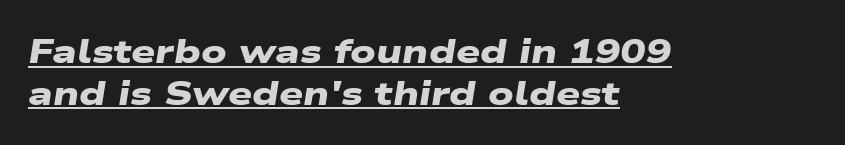
The image shows 34 px heavy, wide sans-serif type; set left-aligned, line spacing 1.23x, normal letter spacing, underlined; low stroke contrast and a medium x-height.
